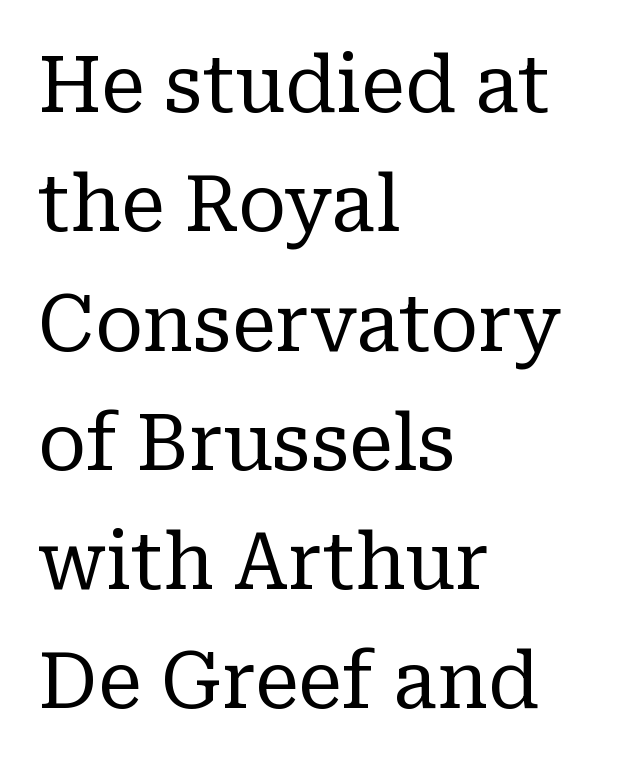
Descender tails drop into unmarked territory. Here the designer chose a conventional face with non-uniform glyph widths. This sample uses an upright cut, with every glyph sitting square on the baseline. Short and long lines alike share a common starting point at left. Compared with typical body copy, the letter spacing here is the same.
